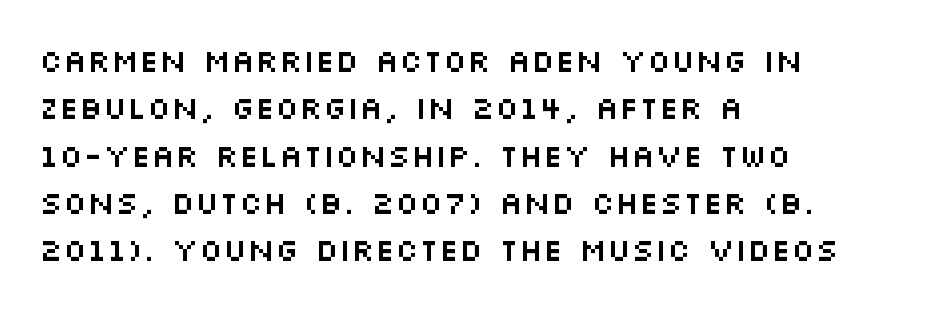
The image shows 32 px wide sans-serif type, upright; set left-aligned, normal line spacing (1.48x), normal letter spacing, not underlined; medium stroke contrast and a large x-height.
